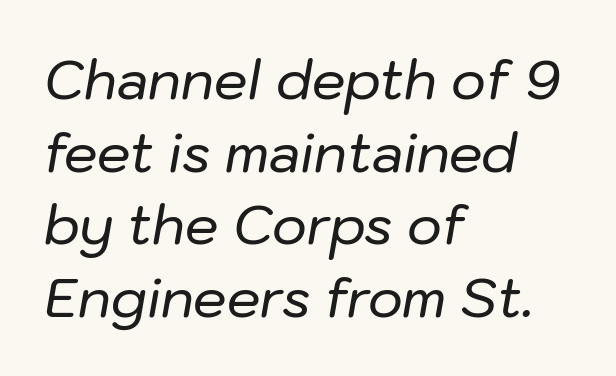
{"italic": "yes", "lean": "right", "slant_degrees": 10, "width": "normal", "stroke_contrast": "low", "x_height": "medium", "monospaced": "no", "underline": "no", "align": "left", "line_spacing": "normal", "line_spacing_ratio": 1.37, "letter_spacing": "normal", "letter_spacing_em": 0.0, "glyph_px": 53}
